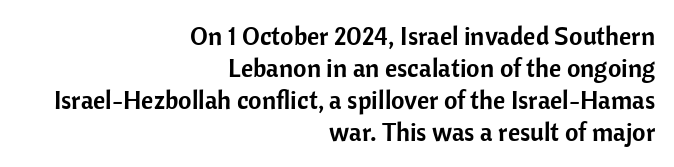
The image shows 26 px text type, upright; set right-aligned, line spacing 1.23x, normal letter spacing, not underlined.
